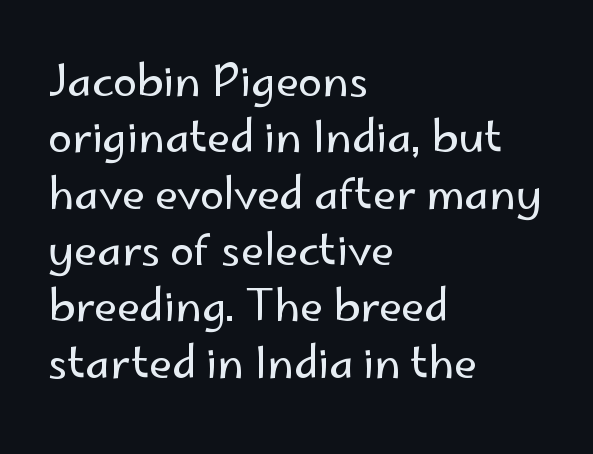
The image shows 43 px regular-weight sans-serif type, upright; set left-aligned, normal line spacing (1.31x), normal letter spacing, not underlined; low stroke contrast and a small x-height.
